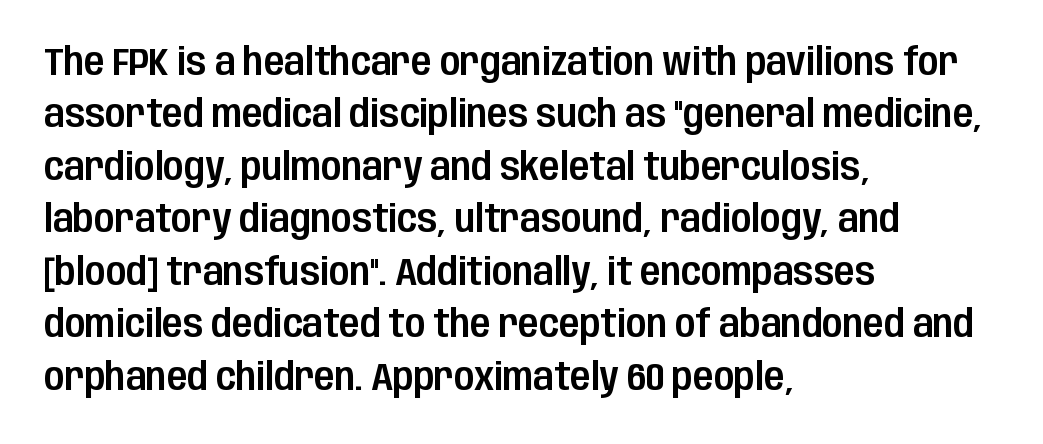
Q: Is the text italic (slanted)? A: No, it is upright.
Q: Is the typeface a serif or a sans-serif typeface? A: Sans-serif.
Q: Is the text underlined? A: No.
Q: How is the paragraph aligned? A: Left-aligned.
Q: Is the spacing between letters normal or unusually wide? A: Normal.
Q: Is the spacing between lines tight, normal or loose? A: Normal.
Q: Width (condensed, normal, or wide)? A: Condensed.
Q: Stroke contrast? A: Low.
Q: x-height? A: Large.
Q: Monospaced? A: No.
